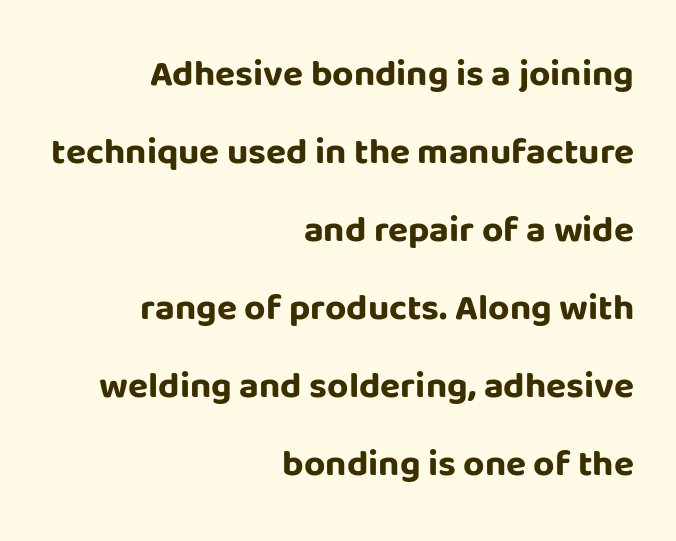
The image shows 37 px bold sans-serif type, upright; set right-aligned, loose line spacing (2.11x), normal letter spacing, not underlined; low stroke contrast and a large x-height.
